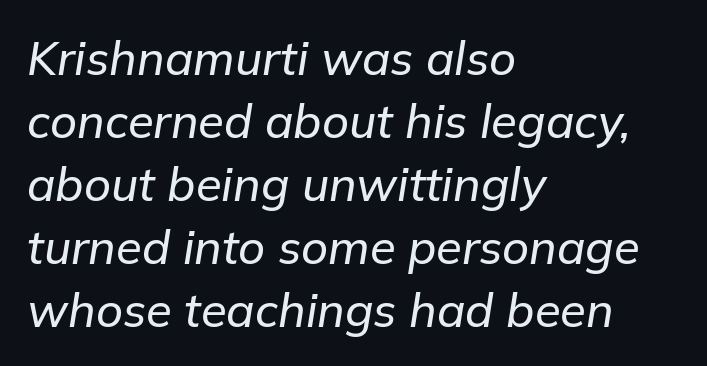
{"italic": "yes", "lean": "right", "slant_degrees": 9, "width": "normal", "stroke_contrast": "low", "x_height": "medium", "monospaced": "no", "underline": "no", "align": "left", "line_spacing": "normal", "line_spacing_ratio": 1.34, "letter_spacing": "normal", "letter_spacing_em": 0.0, "glyph_px": 47}
